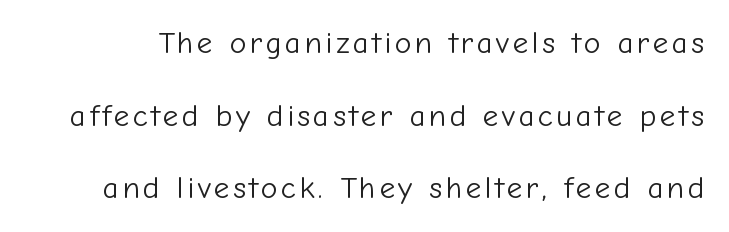
The image shows 31 px light sans-serif type, upright; set loose line spacing (2.34x), not underlined; low stroke contrast and a medium x-height.
